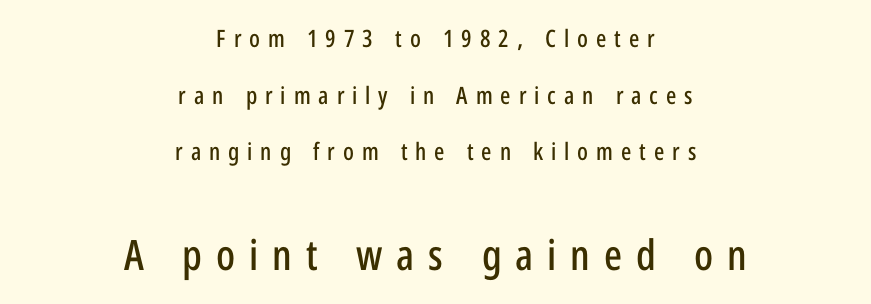
Q: Is the text italic (slanted)? A: No, it is upright.
Q: Is the typeface a serif or a sans-serif typeface? A: Sans-serif.
Q: Is the text underlined? A: No.
Q: How is the paragraph aligned? A: Centered.
Q: Is the spacing between letters normal or unusually wide? A: Unusually wide.
Q: Is the spacing between lines tight, normal or loose? A: Loose.
Q: Which block of text is set in a larger size, the first (top) or the second (bottom)? A: The second (bottom) one.
Q: Width (condensed, normal, or wide)? A: Condensed.
Q: Stroke contrast? A: Low.
Q: x-height? A: Medium.
Q: Monospaced? A: No.
